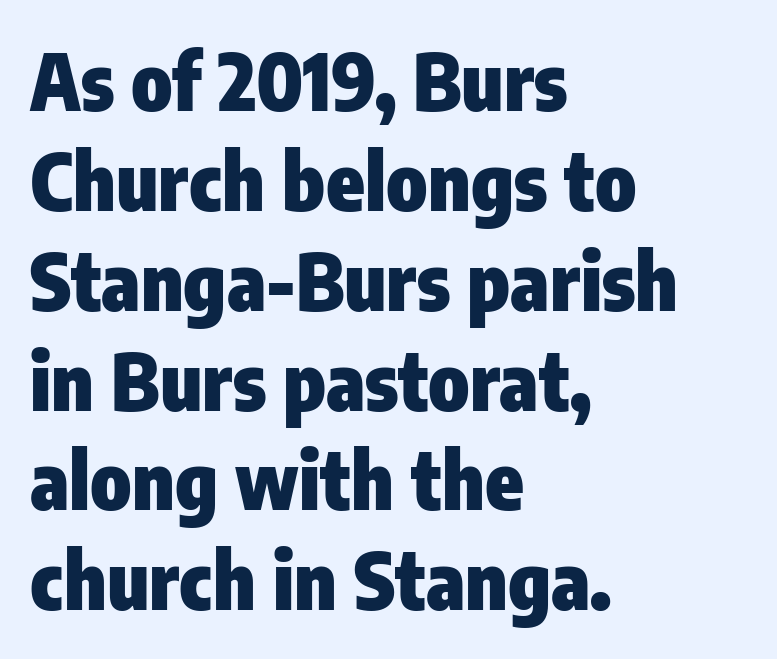
The image shows 78 px heavy, condensed sans-serif type, upright; set left-aligned, normal line spacing (1.28x), normal letter spacing, not underlined; low stroke contrast and a medium x-height.
